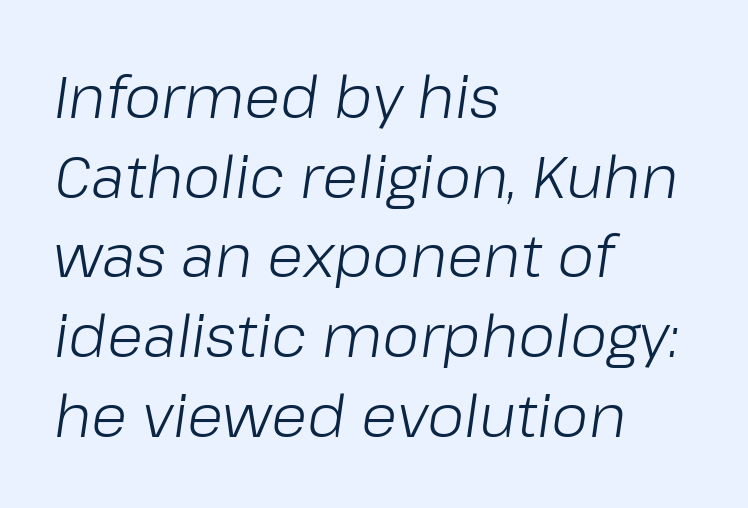
The lines in this sample share a left origin and differ only in where they stop. Heaviness? Minimal to ordinary, like unemphasized prose. The vertical gap from one line to the next is medium. Compared with typical body copy, the letter spacing here is the same.
